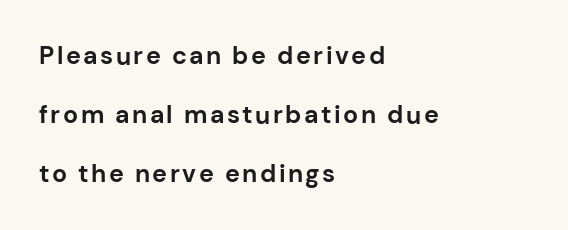
The image shows 25 px bold type, upright; set left-aligned, loose line spacing (2.37x), not underlined.
